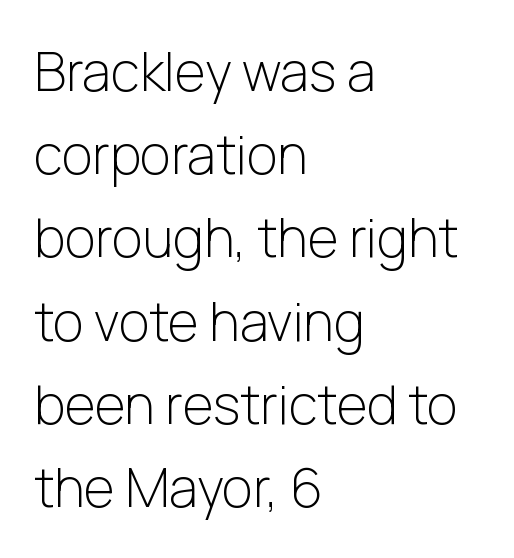
The face looks like a standard text weight, possibly lighter. Inter-character spacing is left at the font's built-in metrics. Is this a fixed-width face? No — the glyphs have proportional, varying widths. Horizontally, the lines are justified to the leading edge only. Upright lettering throughout. The characters display no serif detailing; their extremities are plain.
